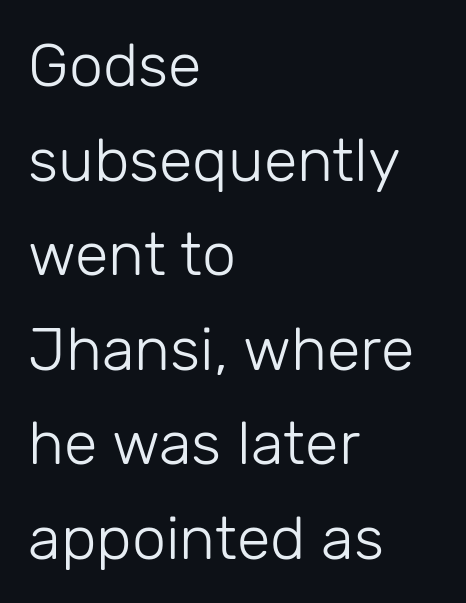
The image shows 61 px light sans-serif type, upright; set left-aligned, normal line spacing (1.55x), normal letter spacing, not underlined; low stroke contrast and a medium x-height.
